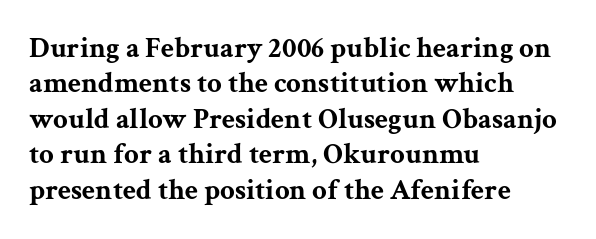
The rendering shows small feet on the letterforms — a serif design. Is the letter spacing exaggerated? No — it looks like the ordinary default. The letters stand upright; this is a roman face. The passage shown is emphatically bold. Note the varied advance widths — an 'i' is clearly narrower than an 'm'. Teacher's note: observe the even left margin — that is flush-left alignment.
